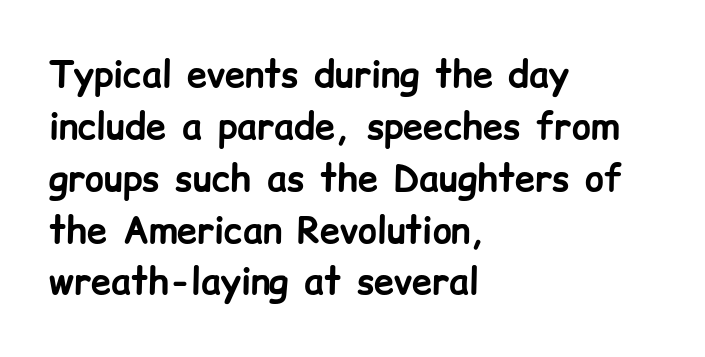
Q: Is the text bold? A: Yes.
Q: Is the text italic (slanted)? A: No, it is upright.
Q: Is the typeface a serif or a sans-serif typeface? A: Sans-serif.
Q: Is the text underlined? A: No.
Q: How is the paragraph aligned? A: Left-aligned.
Q: Is the spacing between letters normal or unusually wide? A: Normal.
Q: Is the spacing between lines tight, normal or loose? A: Normal.
Q: Width (condensed, normal, or wide)? A: Normal.
Q: Stroke contrast? A: Low.
Q: x-height? A: Medium.
Q: Monospaced? A: No.
